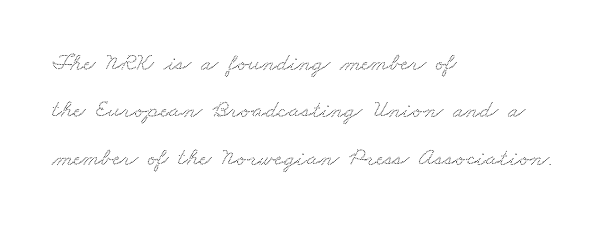
{"underline": "no", "align": "left", "line_spacing": "loose", "line_spacing_ratio": 1.9, "letter_spacing": "normal", "letter_spacing_em": 0.0, "glyph_px": 25}
